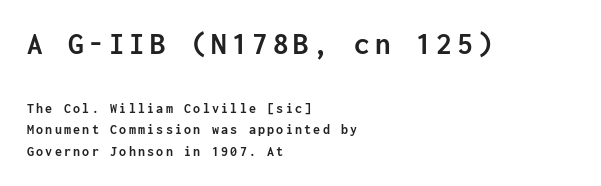
Q: Is the text bold? A: Yes.
Q: Is the text italic (slanted)? A: No, it is upright.
Q: Is the typeface a serif or a sans-serif typeface? A: Sans-serif.
Q: Is the text underlined? A: No.
Q: How is the paragraph aligned? A: Left-aligned.
Q: Is the spacing between lines tight, normal or loose? A: Normal.
Q: Which block of text is set in a larger size, the first (top) or the second (bottom)? A: The first (top) one.
Q: Width (condensed, normal, or wide)? A: Normal.
Q: Stroke contrast? A: Low.
Q: x-height? A: Medium.
Q: Monospaced? A: Yes.
